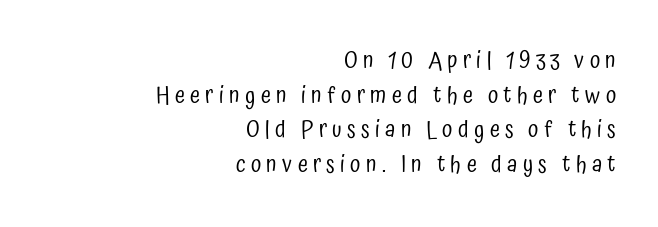
The image shows 23 px text type, upright; set right-aligned, normal line spacing (1.51x), unusually wide letter spacing (+0.23 em), not underlined.
